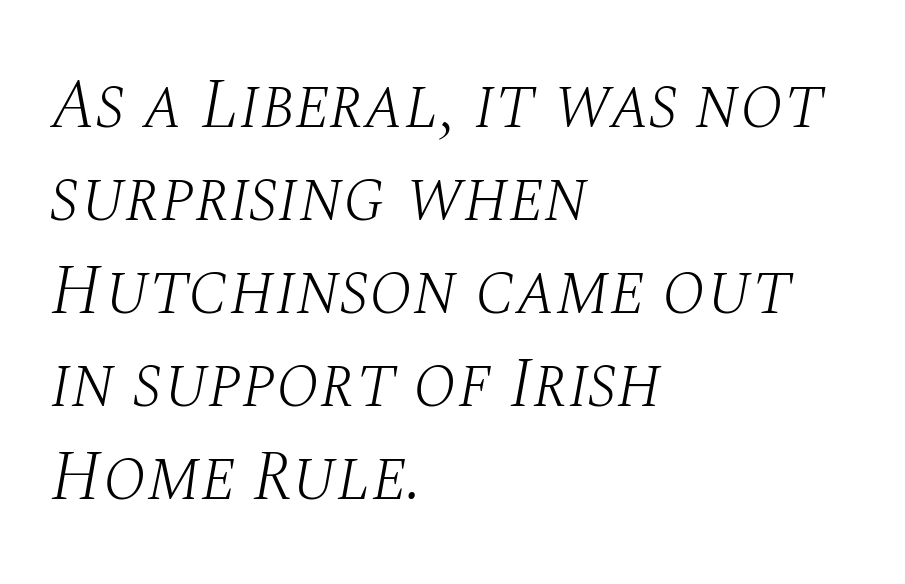
The glyphs look as if they've been sheared to an angle. The rows are spaced the way most documents space them. Does the copy run flush right? No — it runs flush left. The passage shown is not bold in any degree. Stroke terminals: seriffed. Does extra space separate the letters? No, they use regular spacing.
